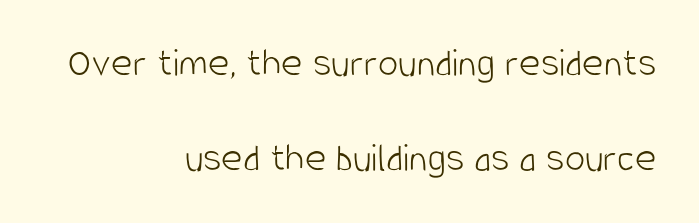
Q: Is the text bold? A: No.
Q: Is the text italic (slanted)? A: No, it is upright.
Q: Is the typeface a serif or a sans-serif typeface? A: Sans-serif.
Q: Is the text underlined? A: No.
Q: How is the paragraph aligned? A: Right-aligned.
Q: Is the spacing between letters normal or unusually wide? A: Normal.
Q: Is the spacing between lines tight, normal or loose? A: Loose.
Q: Width (condensed, normal, or wide)? A: Condensed.
Q: Stroke contrast? A: Low.
Q: x-height? A: Large.
Q: Monospaced? A: No.
